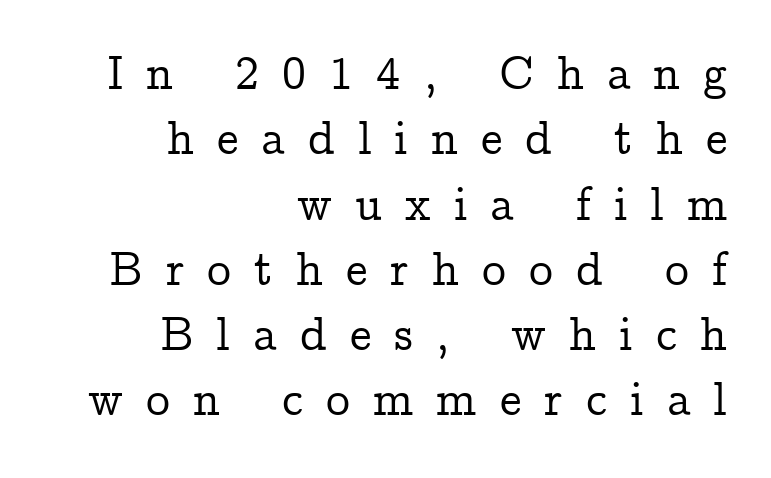
The image shows 48 px serif type, upright; set right-aligned, normal line spacing (1.36x), unusually wide letter spacing (+0.48 em), not underlined; low stroke contrast and a medium x-height.
